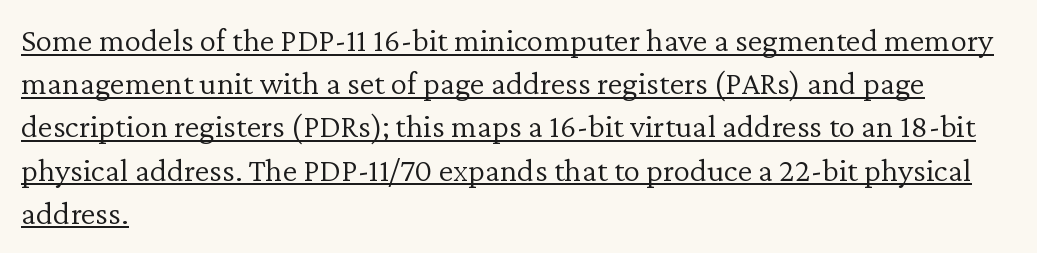
{"serif": "yes", "italic": "no", "bold": "no", "weight": "light", "width": "normal", "stroke_contrast": "low", "x_height": "medium", "monospaced": "no", "underline": "yes", "align": "left", "line_spacing": "normal", "line_spacing_ratio": 1.31, "letter_spacing": "normal", "letter_spacing_em": 0.0, "glyph_px": 33}
